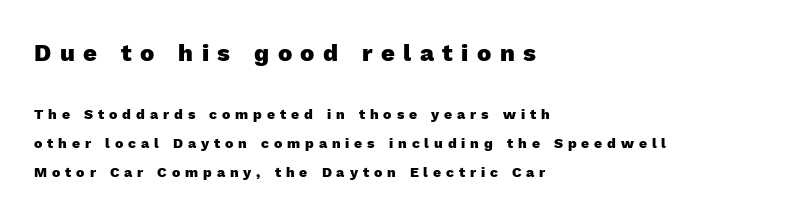
The image shows 24 px bold type, upright; set left-aligned, loose line spacing (2.07x), unusually wide letter spacing (+0.35 em), not underlined; the first (top) block is 1.71x larger.
